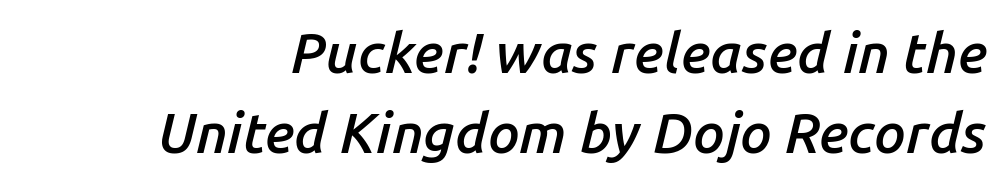
{"italic": "yes", "lean": "right", "slant_degrees": 14, "bold": "semi", "weight": "semibold", "width": "normal", "stroke_contrast": "low", "x_height": "medium", "monospaced": "no", "underline": "no", "line_spacing": "normal", "line_spacing_ratio": 1.42, "letter_spacing": "normal", "letter_spacing_em": 0.0, "glyph_px": 56}
